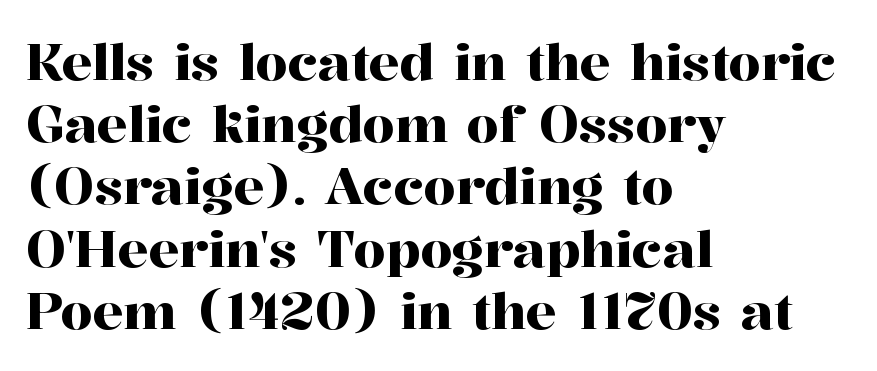
{"serif": "yes", "italic": "no", "width": "normal", "stroke_contrast": "high", "x_height": "medium", "monospaced": "no", "underline": "no", "align": "left", "line_spacing_ratio": 1.22, "letter_spacing": "normal", "letter_spacing_em": 0.0, "glyph_px": 51}
